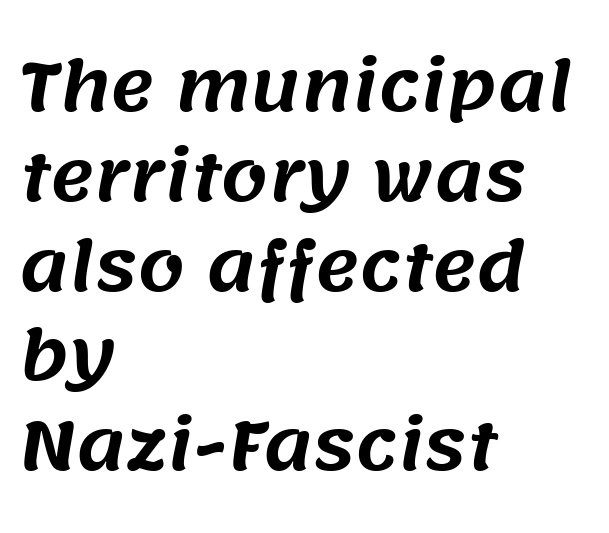
Q: Is the typeface a serif or a sans-serif typeface? A: Sans-serif.
Q: Is the text underlined? A: No.
Q: How is the paragraph aligned? A: Left-aligned.
Q: Is the spacing between letters normal or unusually wide? A: Normal.
Q: Is the spacing between lines tight, normal or loose? A: Normal.
Q: Width (condensed, normal, or wide)? A: Normal.
Q: Stroke contrast? A: Medium.
Q: x-height? A: Large.
Q: Monospaced? A: No.
